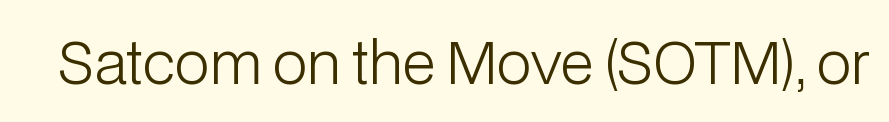
Q: Is the text bold? A: No.
Q: Is the text italic (slanted)? A: No, it is upright.
Q: Is the typeface a serif or a sans-serif typeface? A: Sans-serif.
Q: Is the text underlined? A: No.
Q: Is the spacing between letters normal or unusually wide? A: Normal.
Q: Width (condensed, normal, or wide)? A: Normal.
Q: Stroke contrast? A: Low.
Q: x-height? A: Medium.
Q: Monospaced? A: No.
